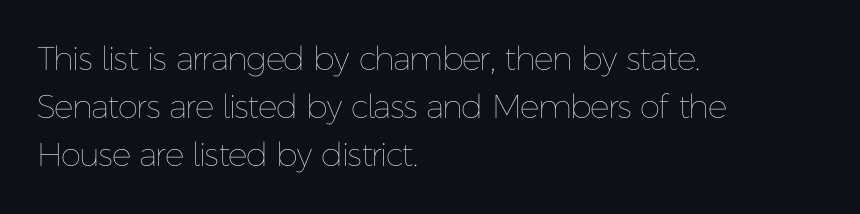
Q: Is the text bold? A: No.
Q: Is the text italic (slanted)? A: No, it is upright.
Q: Is the text underlined? A: No.
Q: How is the paragraph aligned? A: Left-aligned.
Q: Is the spacing between letters normal or unusually wide? A: Normal.
Q: Is the spacing between lines tight, normal or loose? A: Normal.
Q: Width (condensed, normal, or wide)? A: Normal.
Q: Stroke contrast? A: Low.
Q: x-height? A: Medium.
Q: Monospaced? A: No.
